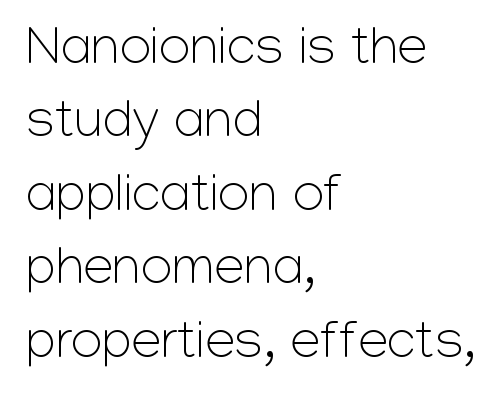
The image shows 54 px light sans-serif type, upright; set left-aligned, normal line spacing (1.36x), normal letter spacing, not underlined; low stroke contrast and a medium x-height.
